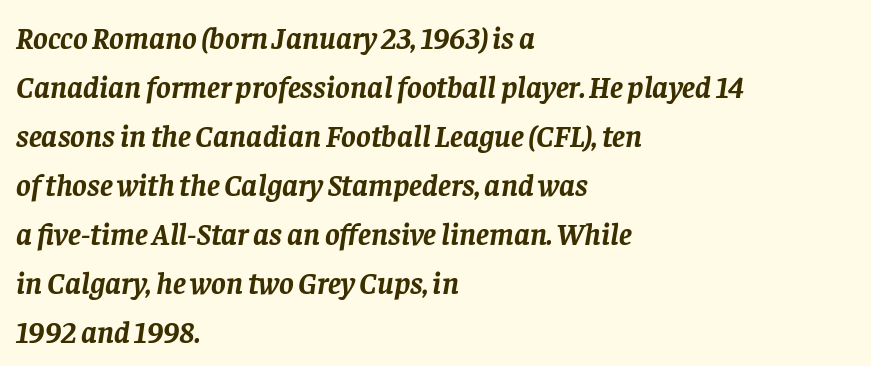
The image shows 31 px semibold serif type, italic (leaning right); set left-aligned, normal line spacing (1.58x), normal letter spacing, not underlined; low stroke contrast and a large x-height.
